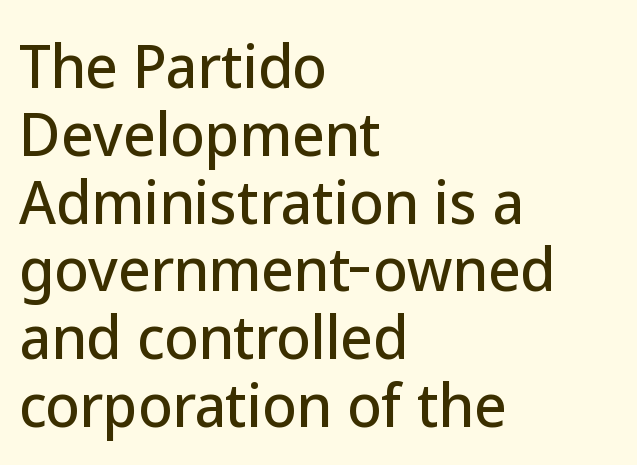
{"serif": "no", "italic": "no", "width": "normal", "stroke_contrast": "low", "x_height": "medium", "monospaced": "no", "underline": "no", "align": "left", "line_spacing_ratio": 1.21, "letter_spacing": "normal", "letter_spacing_em": 0.0, "glyph_px": 56}
